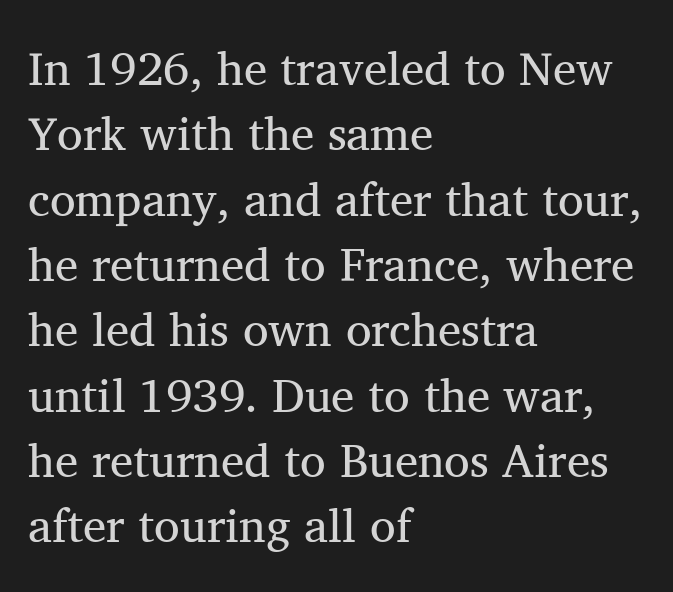
Q: Is the text bold? A: No.
Q: Is the text italic (slanted)? A: No, it is upright.
Q: Is the typeface a serif or a sans-serif typeface? A: Serif.
Q: Is the text underlined? A: No.
Q: How is the paragraph aligned? A: Left-aligned.
Q: Is the spacing between letters normal or unusually wide? A: Normal.
Q: Is the spacing between lines tight, normal or loose? A: Normal.
Q: Width (condensed, normal, or wide)? A: Normal.
Q: Stroke contrast? A: Medium.
Q: x-height? A: Medium.
Q: Monospaced? A: No.
